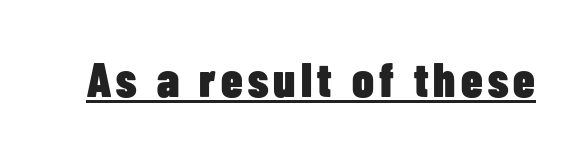
{"serif": "no", "italic": "no", "bold": "yes", "weight": "heavy", "width": "condensed", "stroke_contrast": "low", "x_height": "medium", "monospaced": "no", "underline": "yes", "glyph_px": 48}
